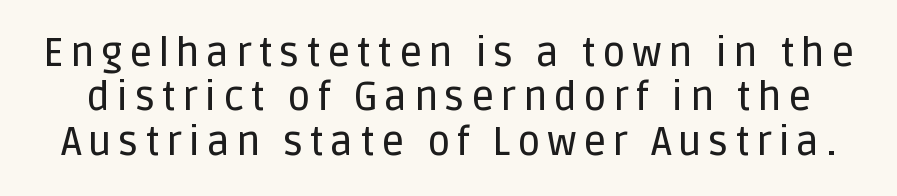
Q: Is the text italic (slanted)? A: No, it is upright.
Q: Is the typeface a serif or a sans-serif typeface? A: Sans-serif.
Q: Is the text underlined? A: No.
Q: Is the spacing between lines tight, normal or loose? A: Tight.
Q: Width (condensed, normal, or wide)? A: Normal.
Q: Stroke contrast? A: Low.
Q: x-height? A: Large.
Q: Monospaced? A: No.
